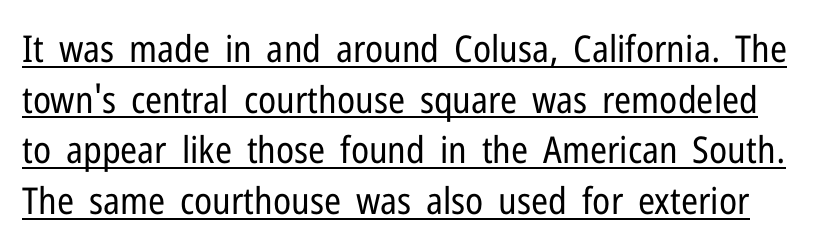
Q: Is the text bold? A: No.
Q: Is the text italic (slanted)? A: No, it is upright.
Q: Is the typeface a serif or a sans-serif typeface? A: Sans-serif.
Q: Is the text underlined? A: Yes.
Q: Is the spacing between letters normal or unusually wide? A: Normal.
Q: Is the spacing between lines tight, normal or loose? A: Normal.
Q: Width (condensed, normal, or wide)? A: Condensed.
Q: Stroke contrast? A: Low.
Q: x-height? A: Medium.
Q: Monospaced? A: No.
